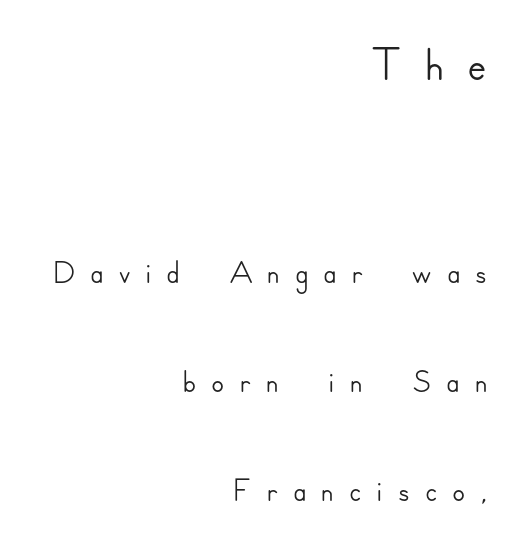
Q: Is the text italic (slanted)? A: No, it is upright.
Q: Is the typeface a serif or a sans-serif typeface? A: Sans-serif.
Q: Is the text underlined? A: No.
Q: How is the paragraph aligned? A: Right-aligned.
Q: Is the spacing between letters normal or unusually wide? A: Unusually wide.
Q: Is the spacing between lines tight, normal or loose? A: Loose.
Q: Which block of text is set in a larger size, the first (top) or the second (bottom)? A: The first (top) one.
Q: Width (condensed, normal, or wide)? A: Normal.
Q: Stroke contrast? A: Low.
Q: x-height? A: Small.
Q: Monospaced? A: No.
